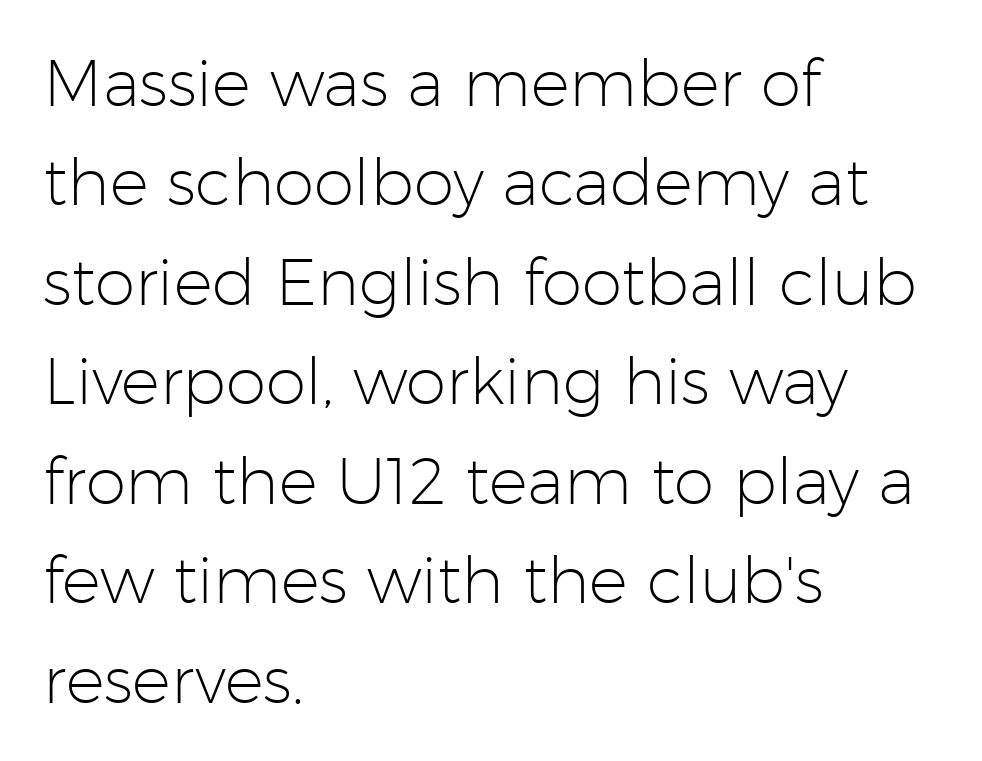
Q: Is the text bold? A: No.
Q: Is the text italic (slanted)? A: No, it is upright.
Q: Is the typeface a serif or a sans-serif typeface? A: Sans-serif.
Q: Is the text underlined? A: No.
Q: How is the paragraph aligned? A: Left-aligned.
Q: Is the spacing between letters normal or unusually wide? A: Normal.
Q: Is the spacing between lines tight, normal or loose? A: Normal.
Q: Width (condensed, normal, or wide)? A: Normal.
Q: Stroke contrast? A: Low.
Q: x-height? A: Medium.
Q: Monospaced? A: No.
